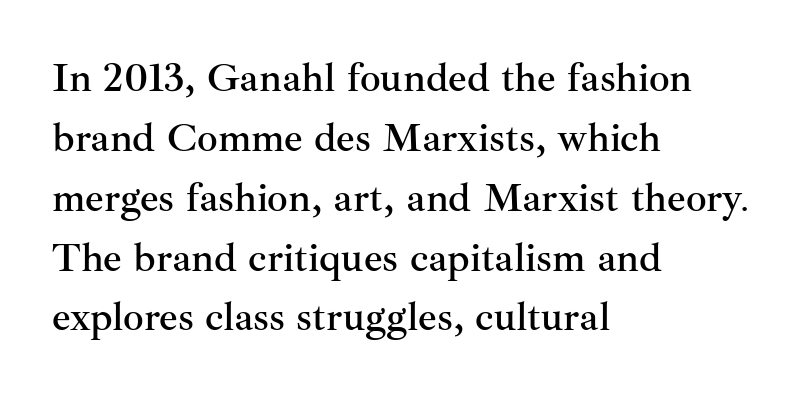
Q: Is the text italic (slanted)? A: No, it is upright.
Q: Is the typeface a serif or a sans-serif typeface? A: Serif.
Q: Is the text underlined? A: No.
Q: How is the paragraph aligned? A: Left-aligned.
Q: Is the spacing between letters normal or unusually wide? A: Normal.
Q: Is the spacing between lines tight, normal or loose? A: Normal.
Q: Width (condensed, normal, or wide)? A: Normal.
Q: Stroke contrast? A: Medium.
Q: x-height? A: Small.
Q: Monospaced? A: No.
